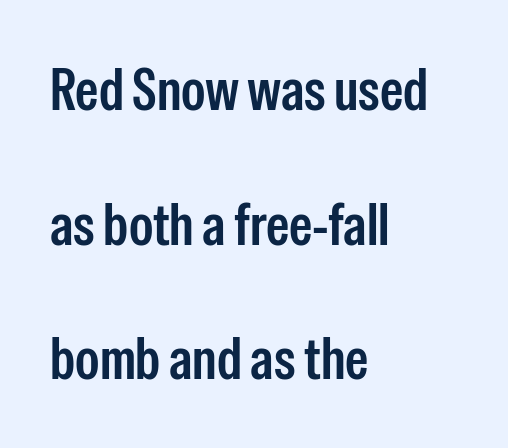
The image shows 59 px condensed sans-serif type, upright; set left-aligned, loose line spacing (2.28x), normal letter spacing, not underlined; low stroke contrast and a medium x-height.
